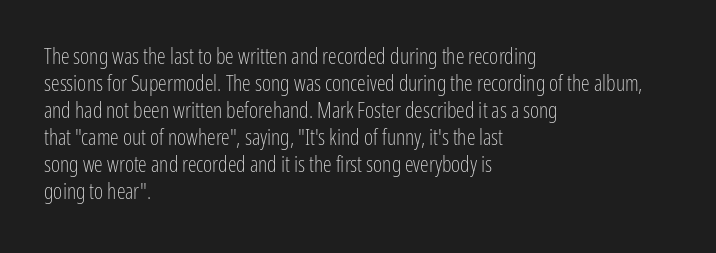
Beneath every word, the page is bare. The lettering holds an erect, upright posture throughout. Caption: face not bold, strokes unweighted. The gaps between neighbouring characters are ordinary and unremarkable.
